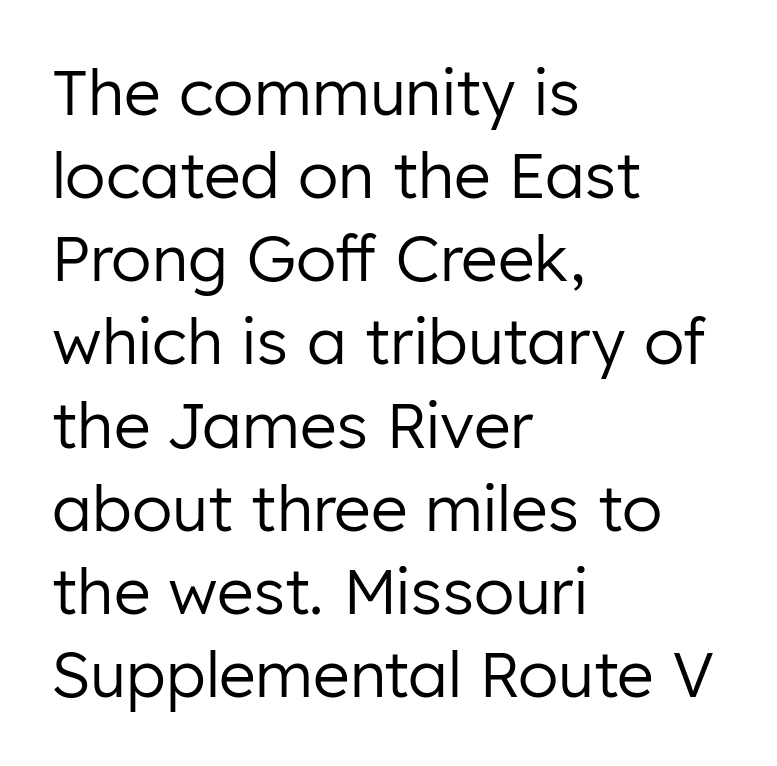
Q: Is the text bold? A: No.
Q: Is the text italic (slanted)? A: No, it is upright.
Q: Is the typeface a serif or a sans-serif typeface? A: Sans-serif.
Q: Is the text underlined? A: No.
Q: How is the paragraph aligned? A: Left-aligned.
Q: Is the spacing between letters normal or unusually wide? A: Normal.
Q: Is the spacing between lines tight, normal or loose? A: Normal.
Q: Width (condensed, normal, or wide)? A: Normal.
Q: Stroke contrast? A: Low.
Q: x-height? A: Medium.
Q: Monospaced? A: No.
